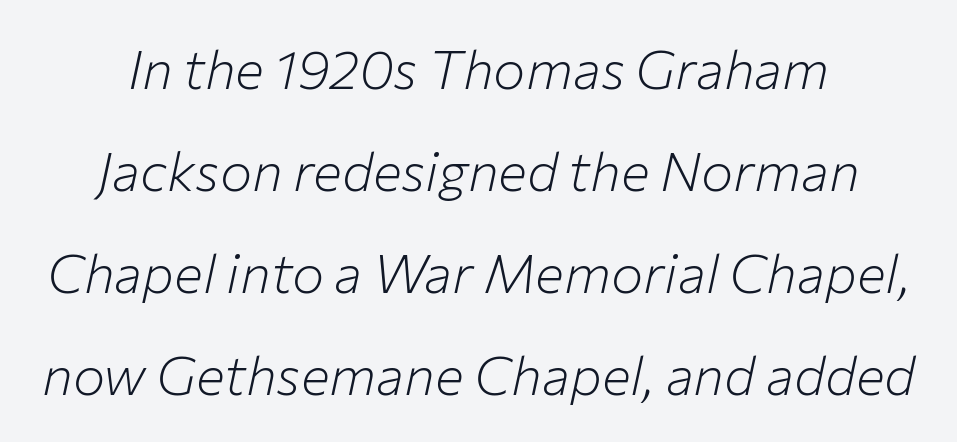
{"italic": "yes", "lean": "right", "slant_degrees": 12, "bold": "no", "weight": "light", "width": "normal", "stroke_contrast": "low", "x_height": "medium", "monospaced": "no", "underline": "no", "align": "center", "line_spacing_ratio": 1.89, "letter_spacing": "normal", "letter_spacing_em": 0.0, "glyph_px": 54}
